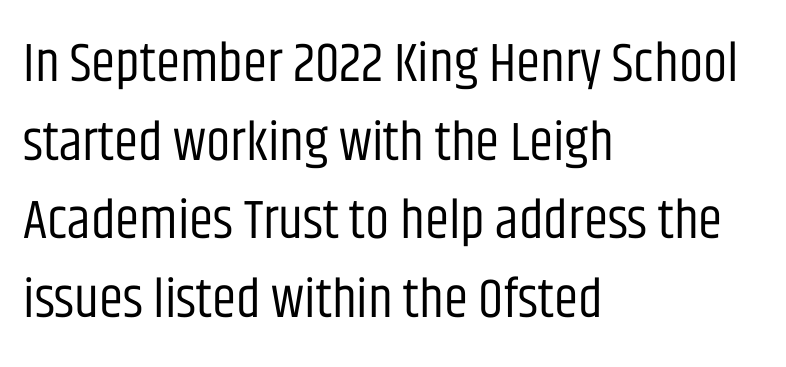
Has an underline been added? It has not. Every row of glyphs begins at an identical x-position on the left. Regarding serifs, this sample does without them. Vertical stems look standard width or narrower in stroke. Proportional: the letters do not fall into vertical columns.
